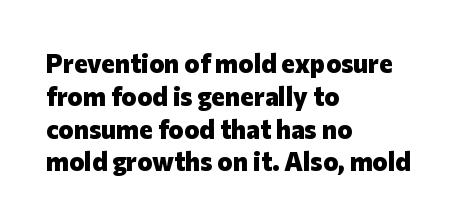
Q: Is the text bold? A: Yes.
Q: Is the text italic (slanted)? A: No, it is upright.
Q: Is the text underlined? A: No.
Q: How is the paragraph aligned? A: Left-aligned.
Q: Is the spacing between letters normal or unusually wide? A: Normal.
Q: Is the spacing between lines tight, normal or loose? A: Normal.
